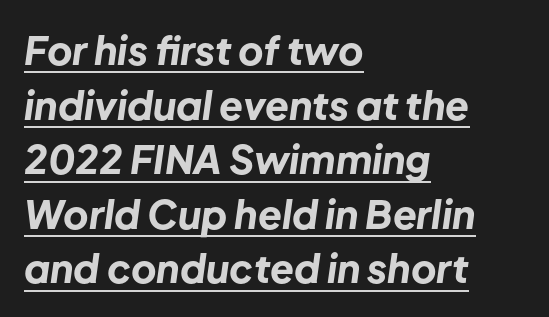
Layout note: lines flush left. The vertical gap from one line to the next is medium. This sample uses plain, unmodified letter spacing. This sample has the flowing, uneven cadence of proportional lettering. Style check: oblique. Summary of weight: heavy, a full bold.
